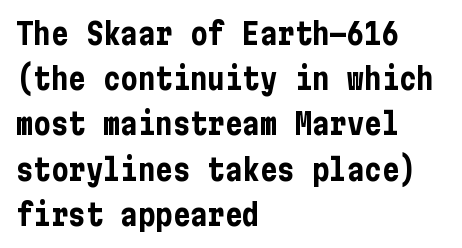
{"serif": "no", "italic": "no", "bold": "yes", "weight": "bold", "width": "condensed", "stroke_contrast": "low", "x_height": "medium", "underline": "no", "align": "left", "line_spacing": "normal", "line_spacing_ratio": 1.56, "letter_spacing": "normal", "letter_spacing_em": 0.0, "glyph_px": 29}
